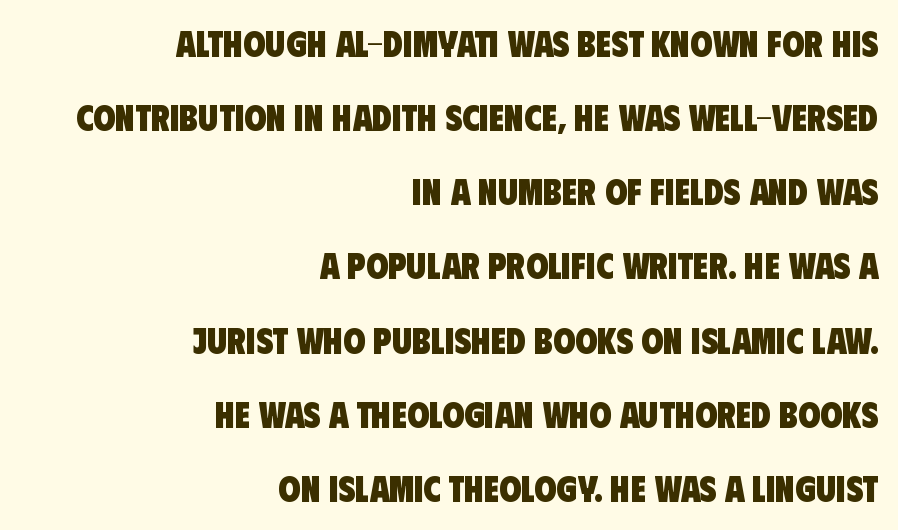
The image shows 36 px heavy, condensed sans-serif type; set right-aligned, loose line spacing (2.06x), normal letter spacing, not underlined; low stroke contrast and a large x-height.
